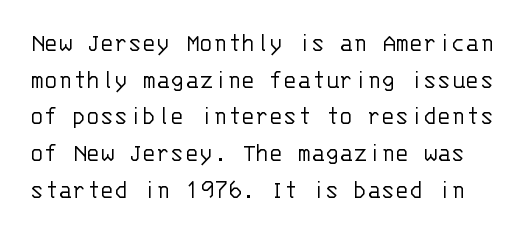
{"italic": "no", "bold": "no", "underline": "no", "line_spacing": "normal", "line_spacing_ratio": 1.41, "letter_spacing": "normal", "letter_spacing_em": 0.0, "glyph_px": 26}
